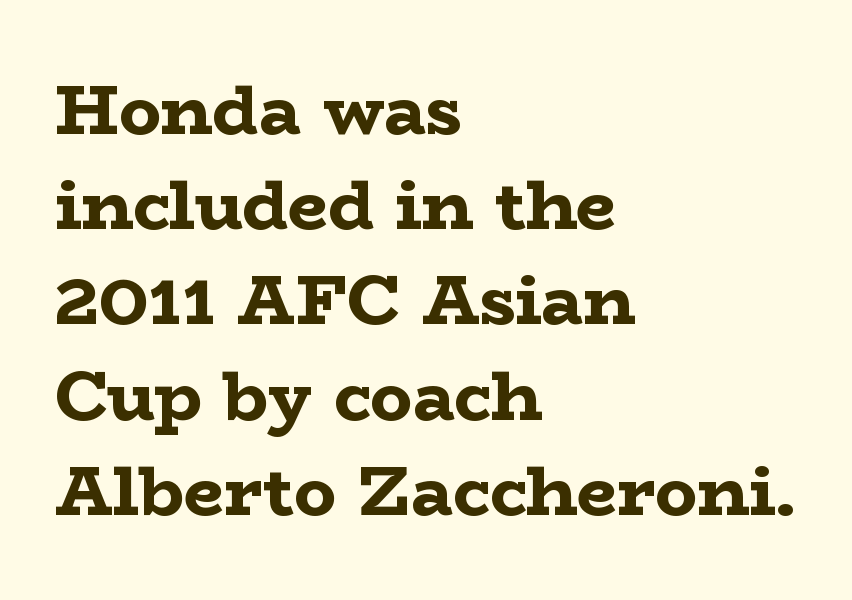
The image shows 70 px bold, wide serif type, upright; set left-aligned, normal line spacing (1.36x), normal letter spacing, not underlined; low stroke contrast and a medium x-height.
